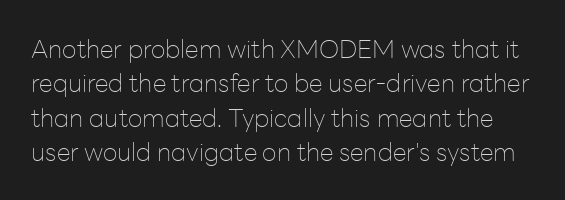
Q: Is the text bold? A: No.
Q: Is the text italic (slanted)? A: No, it is upright.
Q: Is the text underlined? A: No.
Q: Is the spacing between letters normal or unusually wide? A: Normal.
Q: Is the spacing between lines tight, normal or loose? A: Normal.
